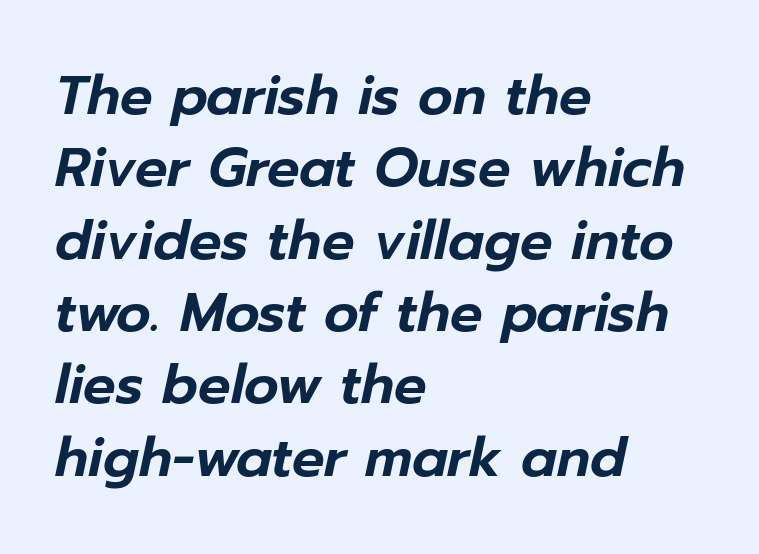
Q: Is the text italic (slanted)? A: Yes, it leans right by about 12 degrees.
Q: Is the text underlined? A: No.
Q: How is the paragraph aligned? A: Left-aligned.
Q: Is the spacing between letters normal or unusually wide? A: Normal.
Q: Is the spacing between lines tight, normal or loose? A: Normal.
Q: Width (condensed, normal, or wide)? A: Normal.
Q: Stroke contrast? A: Low.
Q: x-height? A: Medium.
Q: Monospaced? A: No.
